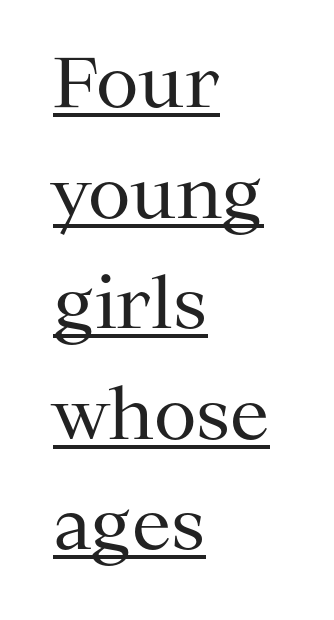
{"serif": "yes", "italic": "no", "bold": "no", "weight": "regular", "width": "normal", "stroke_contrast": "medium", "x_height": "medium", "monospaced": "no", "underline": "yes", "align": "left", "line_spacing": "normal", "line_spacing_ratio": 1.58, "letter_spacing": "normal", "letter_spacing_em": 0.0, "glyph_px": 70}
